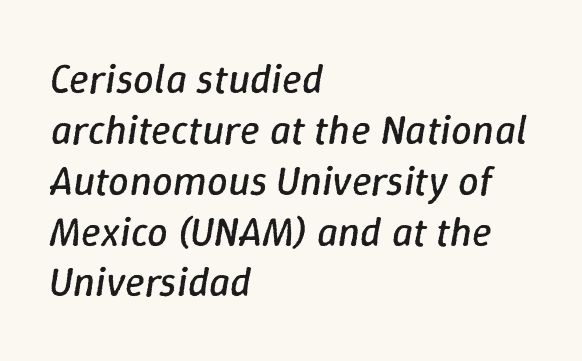
The image shows 41 px regular-weight type, italic (leaning right); set left-aligned, line spacing 1.24x, normal letter spacing, not underlined; low stroke contrast and a medium x-height.
